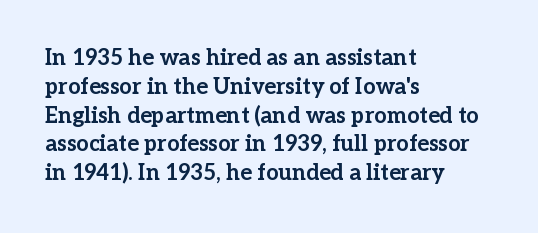
The rows are spaced the way most documents space them. Its strokes are broad and dark, the hallmark of bold type. Posture: upright roman. A bare baseline throughout the passage.
